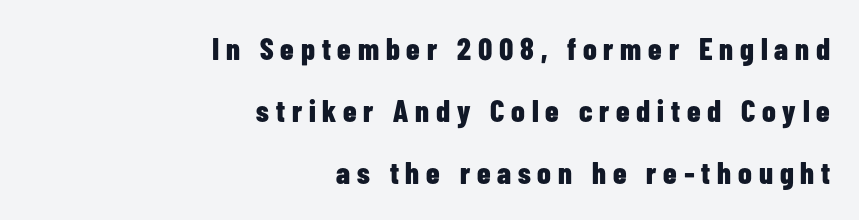
Q: Is the text bold? A: Yes.
Q: Is the text italic (slanted)? A: No, it is upright.
Q: Is the typeface a serif or a sans-serif typeface? A: Sans-serif.
Q: Is the text underlined? A: No.
Q: How is the paragraph aligned? A: Right-aligned.
Q: Is the spacing between letters normal or unusually wide? A: Unusually wide.
Q: Is the spacing between lines tight, normal or loose? A: Loose.
Q: Width (condensed, normal, or wide)? A: Condensed.
Q: Stroke contrast? A: Low.
Q: x-height? A: Medium.
Q: Monospaced? A: No.
